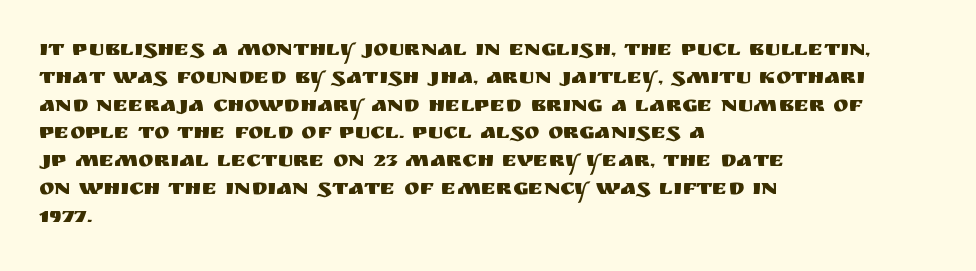
Here the glyphs are tracked normally, forming tight word shapes. The specimen omits any rule beneath the text block's lines. Vertical strokes here are truly vertical. The lines in this sample share a left origin and differ only in where they stop.
